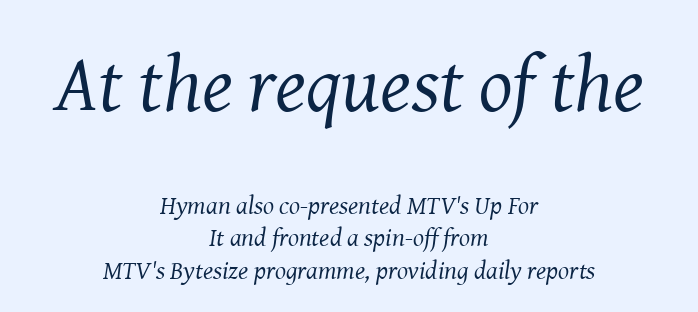
{"serif": "yes", "italic": "yes", "lean": "right", "slant_degrees": 8, "bold": "no", "weight": "regular", "width": "normal", "stroke_contrast": "medium", "x_height": "medium", "monospaced": "no", "underline": "no", "align": "center", "line_spacing": "normal", "line_spacing_ratio": 1.25, "letter_spacing": "normal", "letter_spacing_em": 0.0, "larger_block": "first", "size_ratio": 3.04, "glyph_px": 79}
